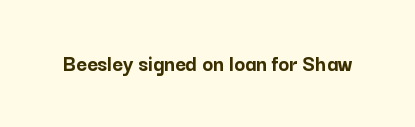
The image shows 23 px bold type, upright; set normal letter spacing, not underlined.
